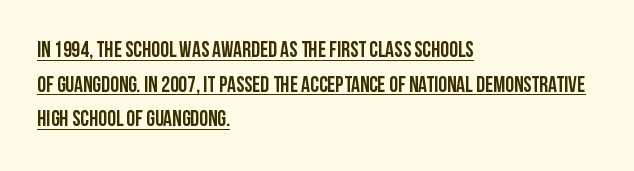
In designer terms, the underline attribute is active on this setting. The typesetter chose a ragged-right arrangement here. The passage shown stacks its lines at a standard gap. Between one letter and the next there's only the usual sliver of space. This sample uses an upright cut, with every glyph sitting square on the baseline.
